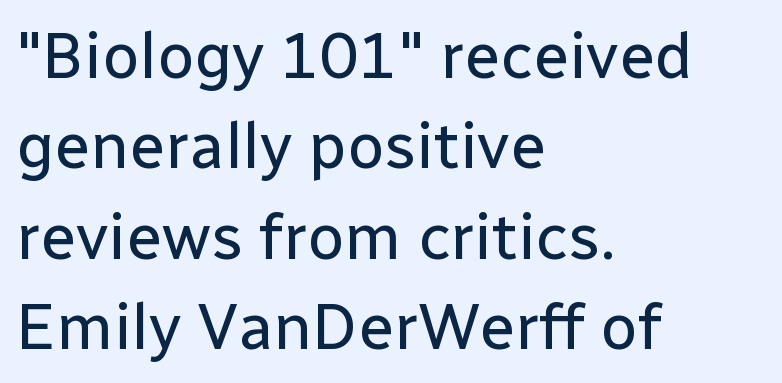
The image shows 65 px regular-weight sans-serif type, upright; set left-aligned, normal line spacing (1.39x), normal letter spacing, not underlined; low stroke contrast and a medium x-height.
